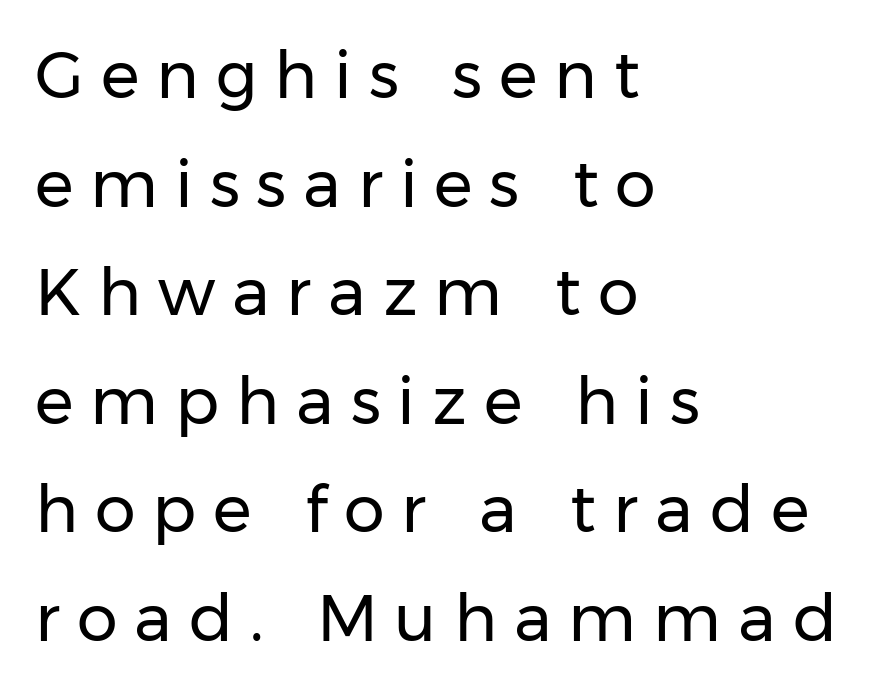
Q: Is the text bold? A: No.
Q: Is the text italic (slanted)? A: No, it is upright.
Q: Is the typeface a serif or a sans-serif typeface? A: Sans-serif.
Q: Is the text underlined? A: No.
Q: How is the paragraph aligned? A: Left-aligned.
Q: Is the spacing between letters normal or unusually wide? A: Unusually wide.
Q: Is the spacing between lines tight, normal or loose? A: Normal.
Q: Width (condensed, normal, or wide)? A: Normal.
Q: Stroke contrast? A: Low.
Q: x-height? A: Medium.
Q: Monospaced? A: No.
